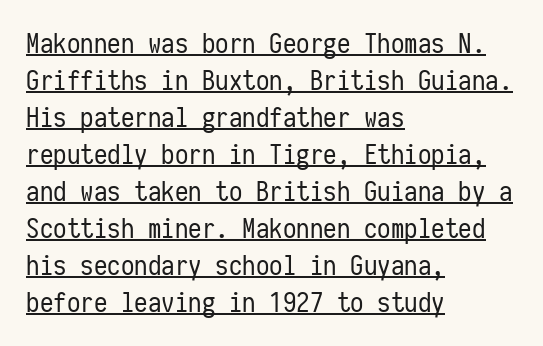
Q: Is the text bold? A: No.
Q: Is the text italic (slanted)? A: No, it is upright.
Q: Is the text underlined? A: Yes.
Q: How is the paragraph aligned? A: Left-aligned.
Q: Is the spacing between letters normal or unusually wide? A: Normal.
Q: Is the spacing between lines tight, normal or loose? A: Normal.
